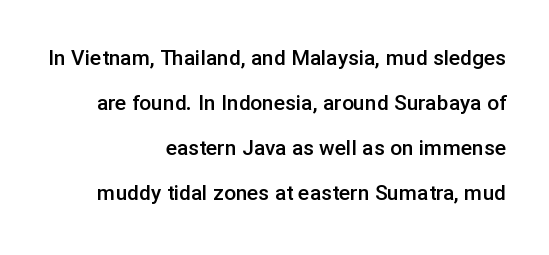
{"italic": "no", "bold": "semi", "underline": "no", "align": "right", "line_spacing": "loose", "line_spacing_ratio": 2.14, "letter_spacing": "normal", "letter_spacing_em": 0.0, "glyph_px": 21}
